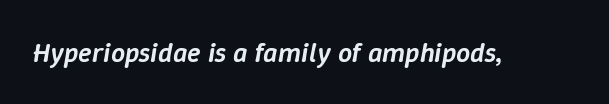
Q: Is the text bold? A: Semi-bold.
Q: Is the text italic (slanted)? A: Yes, it leans right by about 9 degrees.
Q: Is the text underlined? A: No.
Q: Is the spacing between letters normal or unusually wide? A: Normal.
Q: Width (condensed, normal, or wide)? A: Normal.
Q: Stroke contrast? A: Low.
Q: x-height? A: Medium.
Q: Monospaced? A: No.
